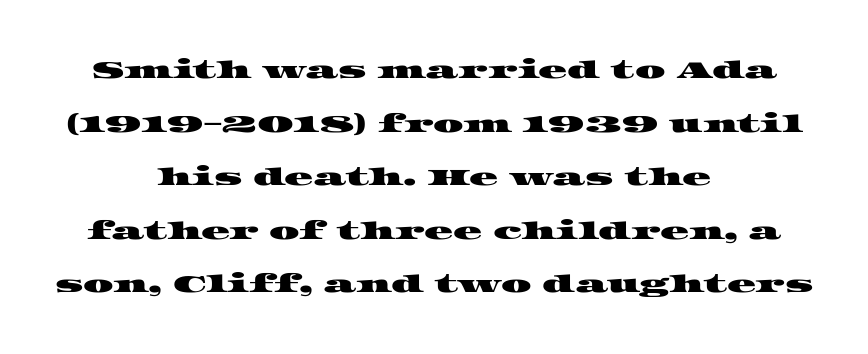
The image shows 24 px text type; set centered, loose line spacing (2.23x), normal letter spacing, not underlined.
